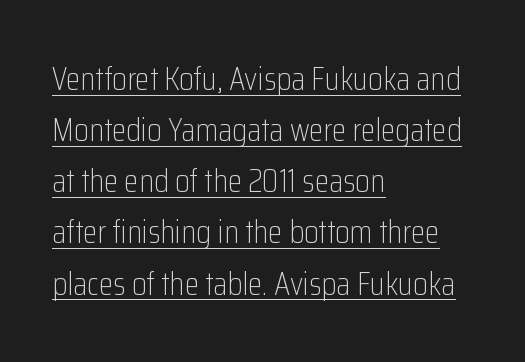
Q: Is the text bold? A: No.
Q: Is the text italic (slanted)? A: No, it is upright.
Q: Is the typeface a serif or a sans-serif typeface? A: Sans-serif.
Q: Is the text underlined? A: Yes.
Q: How is the paragraph aligned? A: Left-aligned.
Q: Is the spacing between letters normal or unusually wide? A: Normal.
Q: Is the spacing between lines tight, normal or loose? A: Normal.
Q: Width (condensed, normal, or wide)? A: Condensed.
Q: Stroke contrast? A: Low.
Q: x-height? A: Medium.
Q: Monospaced? A: No.
